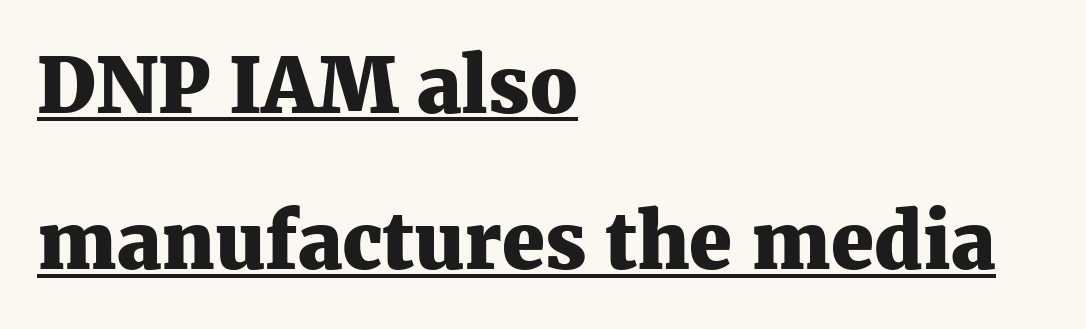
Q: Is the text bold? A: Yes.
Q: Is the text italic (slanted)? A: No, it is upright.
Q: Is the typeface a serif or a sans-serif typeface? A: Serif.
Q: Is the text underlined? A: Yes.
Q: How is the paragraph aligned? A: Left-aligned.
Q: Is the spacing between letters normal or unusually wide? A: Normal.
Q: Is the spacing between lines tight, normal or loose? A: Loose.
Q: Width (condensed, normal, or wide)? A: Normal.
Q: Stroke contrast? A: Medium.
Q: x-height? A: Medium.
Q: Monospaced? A: No.
